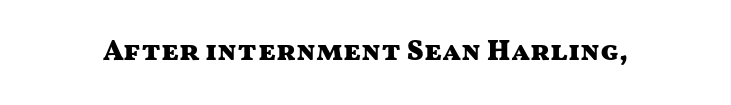
{"serif": "no", "italic": "no", "bold": "yes", "weight": "heavy", "width": "wide", "stroke_contrast": "medium", "x_height": "medium", "monospaced": "no", "underline": "no", "letter_spacing": "normal", "letter_spacing_em": 0.0, "glyph_px": 29}
